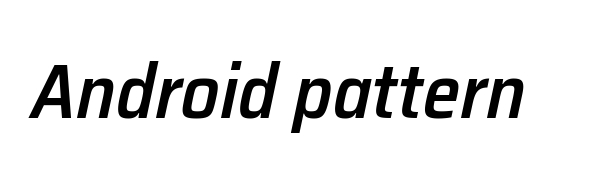
Q: Is the text bold? A: Semi-bold.
Q: Is the text italic (slanted)? A: Yes, it leans right by about 12 degrees.
Q: Is the text underlined? A: No.
Q: Is the spacing between letters normal or unusually wide? A: Normal.
Q: Width (condensed, normal, or wide)? A: Normal.
Q: Stroke contrast? A: Low.
Q: x-height? A: Medium.
Q: Monospaced? A: No.
